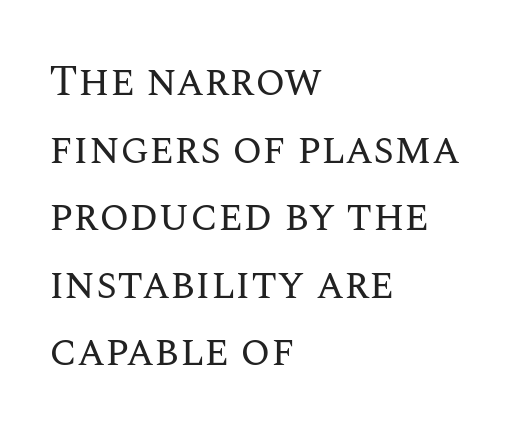
Q: Is the text bold? A: No.
Q: Is the text italic (slanted)? A: No, it is upright.
Q: Is the text underlined? A: No.
Q: How is the paragraph aligned? A: Left-aligned.
Q: Is the spacing between letters normal or unusually wide? A: Normal.
Q: Is the spacing between lines tight, normal or loose? A: Normal.
Q: Width (condensed, normal, or wide)? A: Normal.
Q: Stroke contrast? A: Medium.
Q: x-height? A: Large.
Q: Monospaced? A: No.
